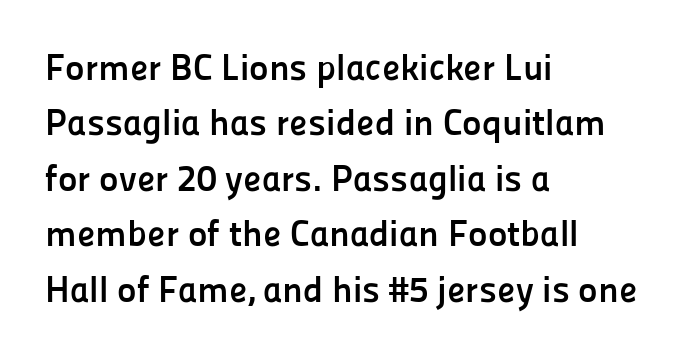
Q: Is the text bold? A: Yes.
Q: Is the text italic (slanted)? A: No, it is upright.
Q: Is the typeface a serif or a sans-serif typeface? A: Sans-serif.
Q: Is the text underlined? A: No.
Q: How is the paragraph aligned? A: Left-aligned.
Q: Is the spacing between letters normal or unusually wide? A: Normal.
Q: Is the spacing between lines tight, normal or loose? A: Normal.
Q: Width (condensed, normal, or wide)? A: Normal.
Q: Stroke contrast? A: Low.
Q: x-height? A: Medium.
Q: Monospaced? A: No.
